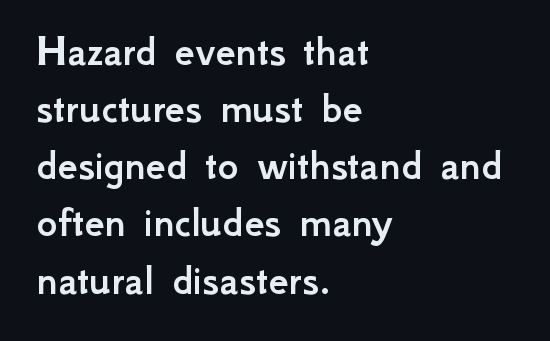
{"serif": "no", "italic": "no", "width": "normal", "stroke_contrast": "low", "x_height": "small", "monospaced": "no", "underline": "no", "align": "left", "line_spacing": "normal", "line_spacing_ratio": 1.27, "letter_spacing": "normal", "letter_spacing_em": 0.0, "glyph_px": 45}
